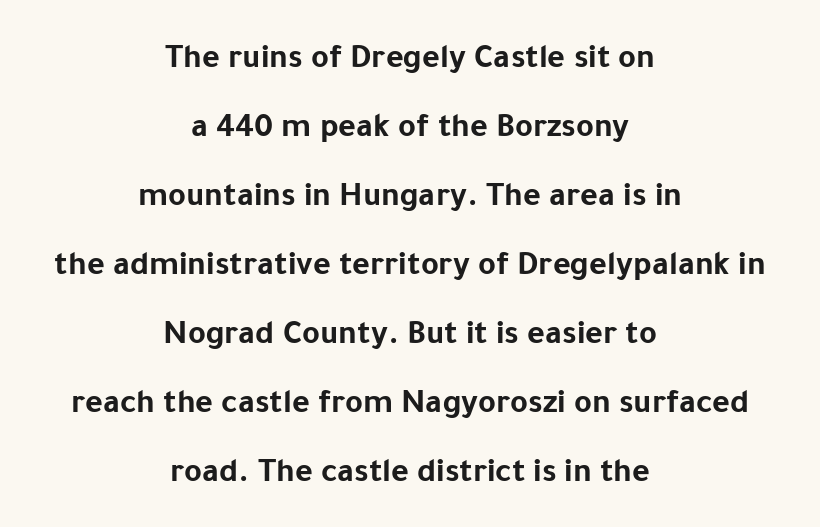
The image shows 34 px bold sans-serif type, upright; set centered, loose line spacing (2.03x), normal letter spacing, not underlined; low stroke contrast and a medium x-height.
